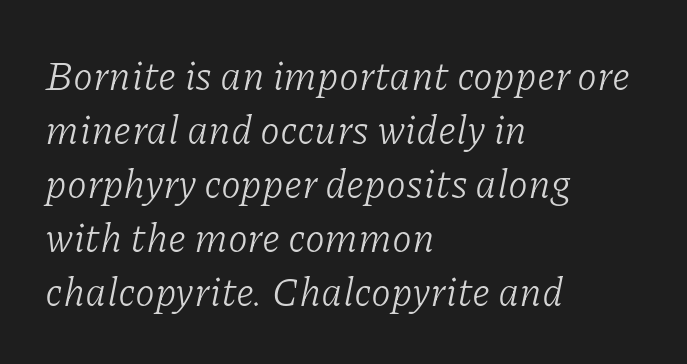
{"serif": "yes", "italic": "yes", "lean": "right", "slant_degrees": 11, "bold": "no", "weight": "light", "width": "normal", "stroke_contrast": "low", "x_height": "medium", "monospaced": "no", "underline": "no", "align": "left", "line_spacing": "normal", "line_spacing_ratio": 1.35, "letter_spacing": "normal", "letter_spacing_em": 0.0, "glyph_px": 40}
